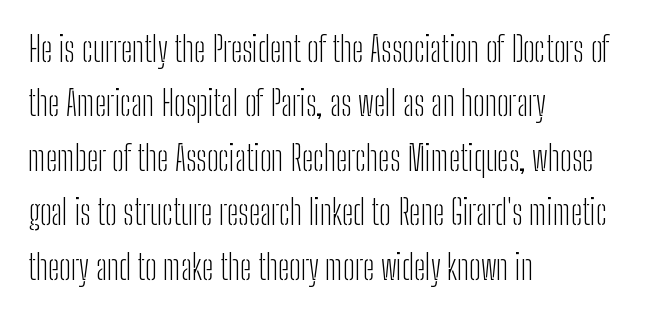
The image shows 34 px light, condensed sans-serif type, upright; set left-aligned, normal line spacing (1.6x), normal letter spacing, not underlined; low stroke contrast and a medium x-height.
